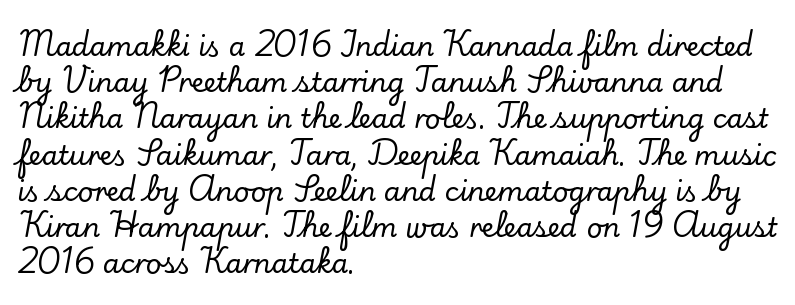
The image shows 27 px text type; set left-aligned, normal line spacing (1.34x), normal letter spacing, not underlined.
